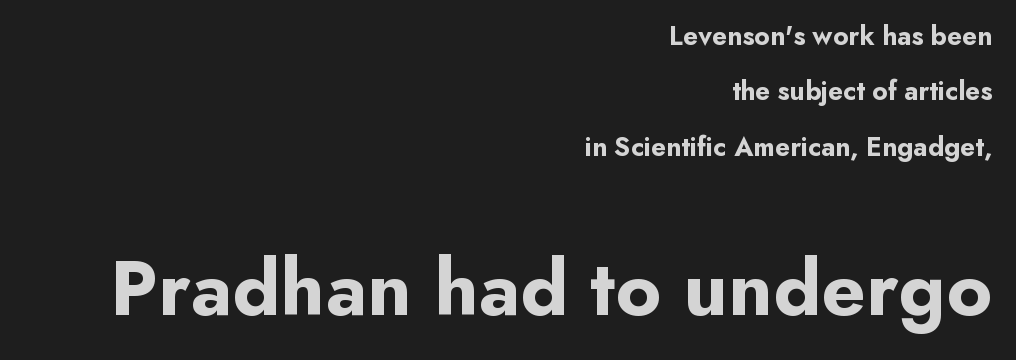
The image shows 80 px bold sans-serif type, upright; set right-aligned, loose line spacing (2.05x), normal letter spacing, not underlined; the second (bottom) block is 2.96x larger; low stroke contrast and a small x-height.
